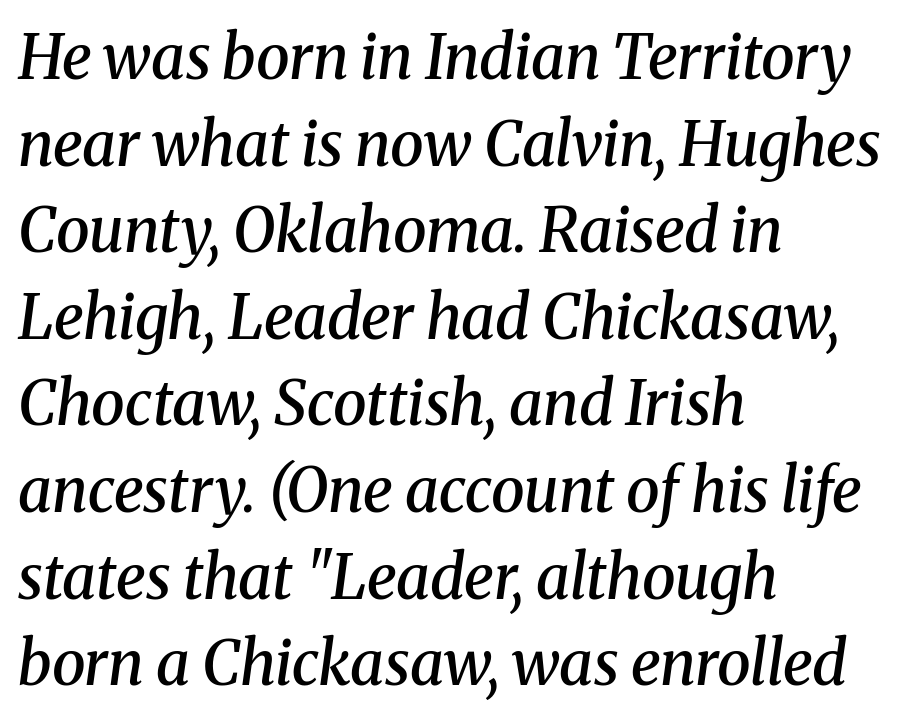
Q: Is the text bold? A: Semi-bold.
Q: Is the text italic (slanted)? A: Yes, it leans right by about 8 degrees.
Q: Is the typeface a serif or a sans-serif typeface? A: Serif.
Q: Is the text underlined? A: No.
Q: How is the paragraph aligned? A: Left-aligned.
Q: Is the spacing between letters normal or unusually wide? A: Normal.
Q: Is the spacing between lines tight, normal or loose? A: Normal.
Q: Width (condensed, normal, or wide)? A: Normal.
Q: Stroke contrast? A: Medium.
Q: x-height? A: Medium.
Q: Monospaced? A: No.
